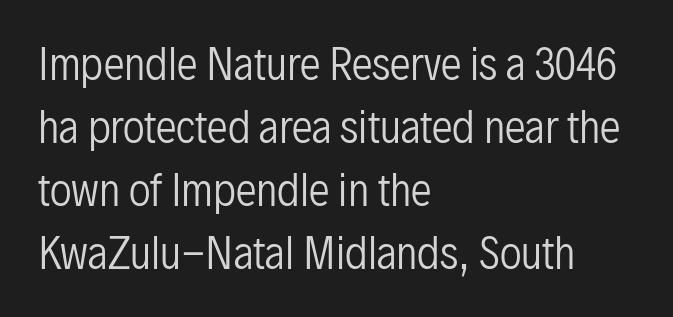
The image shows 42 px regular-weight, condensed sans-serif type, upright; set left-aligned, normal line spacing (1.5x), normal letter spacing, not underlined; low stroke contrast and a medium x-height.
